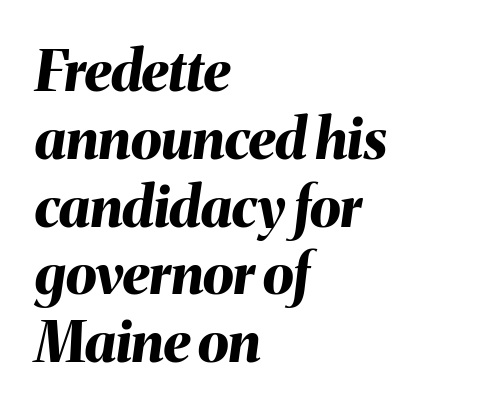
{"italic": "yes", "lean": "right", "slant_degrees": 8, "bold": "yes", "weight": "bold", "width": "normal", "stroke_contrast": "medium", "x_height": "medium", "monospaced": "no", "underline": "no", "align": "left", "line_spacing_ratio": 1.21, "letter_spacing": "normal", "letter_spacing_em": 0.0, "glyph_px": 56}
